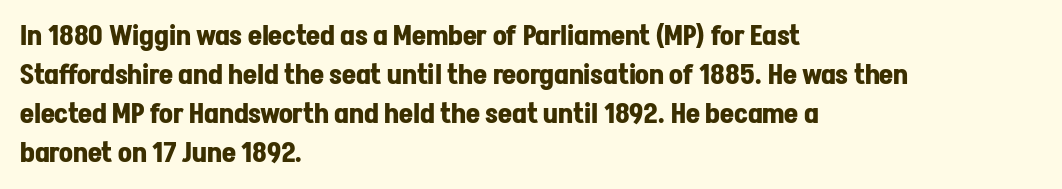
Q: Is the text bold? A: Yes.
Q: Is the text italic (slanted)? A: No, it is upright.
Q: Is the text underlined? A: No.
Q: How is the paragraph aligned? A: Left-aligned.
Q: Is the spacing between letters normal or unusually wide? A: Normal.
Q: Is the spacing between lines tight, normal or loose? A: Normal.
